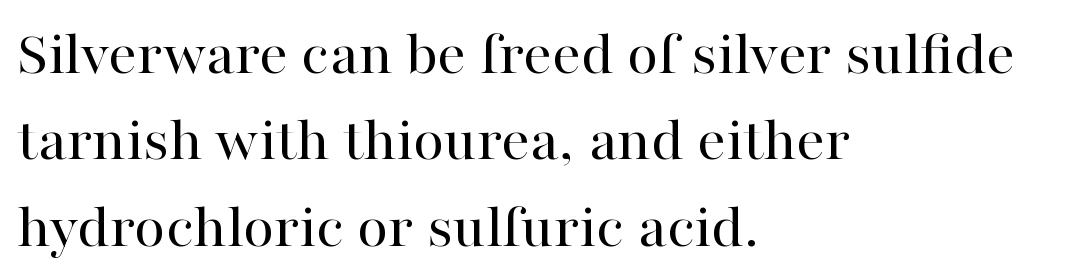
The image shows 64 px regular-weight serif type, upright; set left-aligned, normal line spacing (1.35x), normal letter spacing, not underlined; high stroke contrast and a medium x-height.
